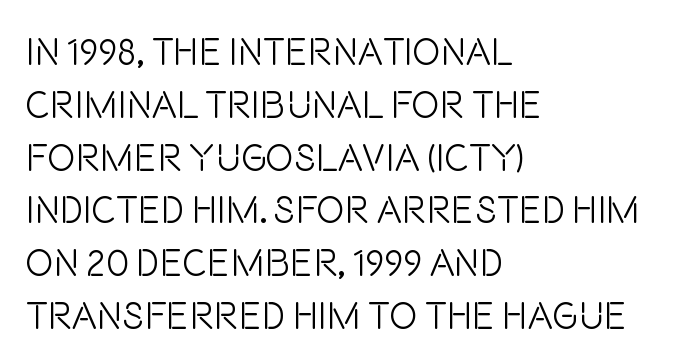
The image shows 38 px light, condensed sans-serif type, upright; set left-aligned, normal line spacing (1.39x), normal letter spacing, not underlined; low stroke contrast and a large x-height.
